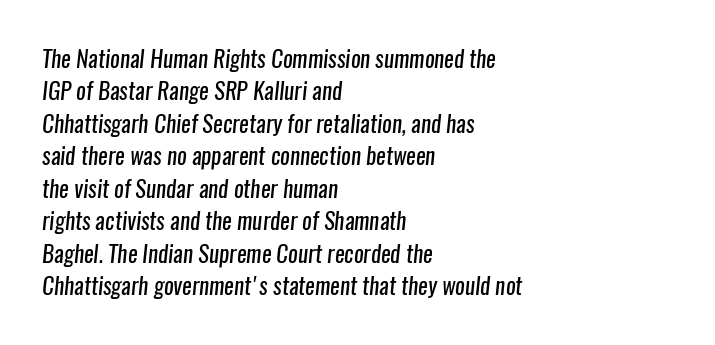
The image shows 23 px text type; set left-aligned, normal line spacing (1.41x), normal letter spacing, not underlined.
